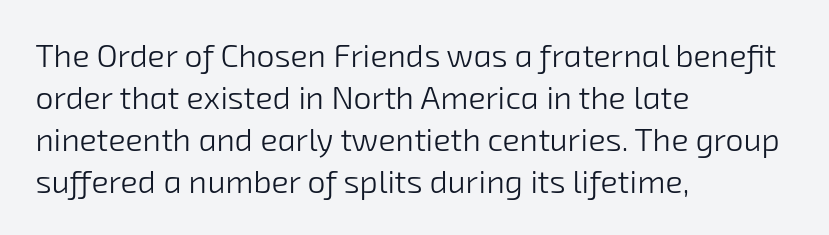
The image shows 32 px light sans-serif type; set left-aligned, normal line spacing (1.31x), normal letter spacing, not underlined; low stroke contrast and a medium x-height.
